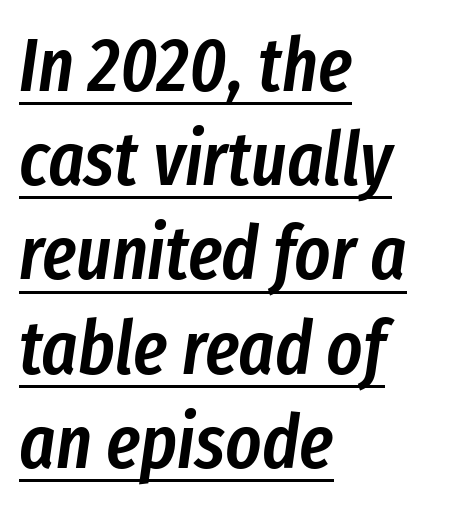
A classic flush-left, rag-right setting is used for this passage. The type is set solid horizontally, with unmodified tracking. The axis of the letterforms is tilted away from vertical. Underlining? Definitely there.
